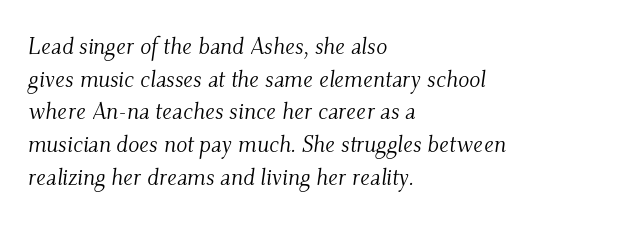
The image shows 23 px text type, italic (leaning right); set left-aligned, normal line spacing (1.42x), normal letter spacing, not underlined.
